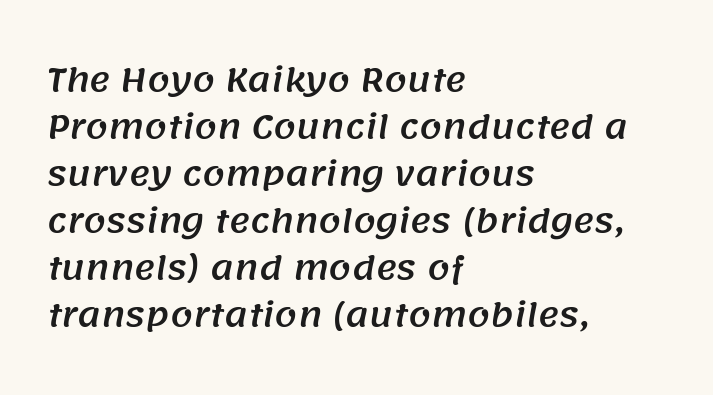
The typeface chosen for these lines omits serifs. Proportional: the letters do not fall into vertical columns. The paragraph has a hard left edge and a soft right edge. Unmarked baselines from the first word to the last. The tracking reads as untouched default to a designer's eye.
